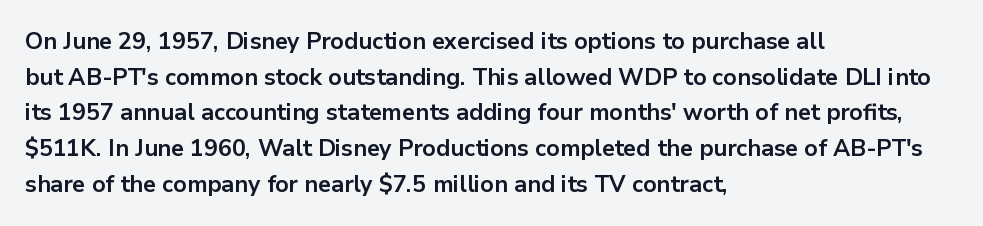
Q: Is the text bold? A: Yes.
Q: Is the text italic (slanted)? A: No, it is upright.
Q: Is the text underlined? A: No.
Q: How is the paragraph aligned? A: Left-aligned.
Q: Is the spacing between letters normal or unusually wide? A: Normal.
Q: Is the spacing between lines tight, normal or loose? A: Normal.
